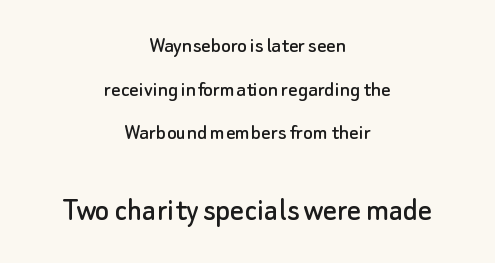
Q: Is the text italic (slanted)? A: No, it is upright.
Q: Is the typeface a serif or a sans-serif typeface? A: Sans-serif.
Q: Is the text underlined? A: No.
Q: How is the paragraph aligned? A: Centered.
Q: Is the spacing between letters normal or unusually wide? A: Normal.
Q: Is the spacing between lines tight, normal or loose? A: Loose.
Q: Which block of text is set in a larger size, the first (top) or the second (bottom)? A: The second (bottom) one.
Q: Width (condensed, normal, or wide)? A: Normal.
Q: Stroke contrast? A: Low.
Q: x-height? A: Small.
Q: Monospaced? A: No.
